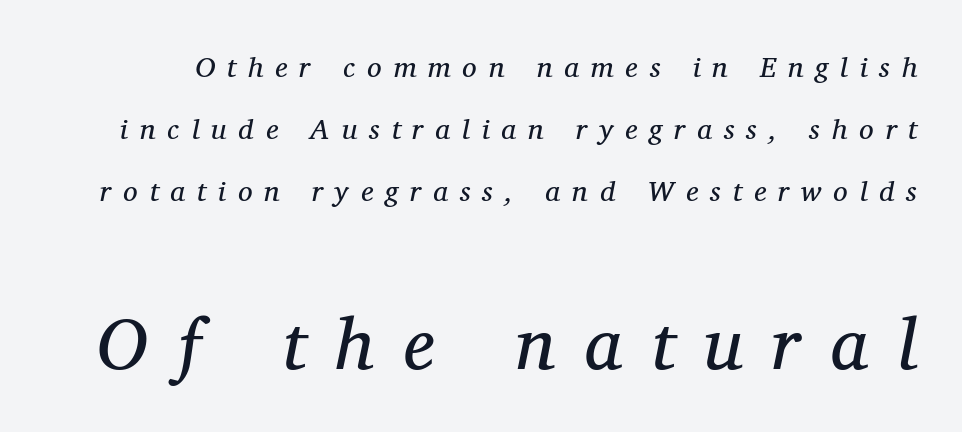
Proportional: the letters do not fall into vertical columns. Would a proofreader flag this as italicized? Yes. The words here are not underlined. The more generous point size was reserved for the lower chunk. On a weight scale, this lands at 450 or below.
